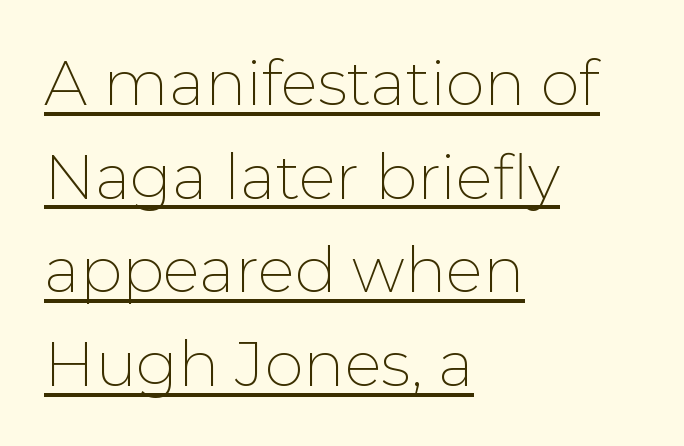
The image shows 62 px thin sans-serif type, upright; set left-aligned, normal line spacing (1.51x), normal letter spacing, underlined; low stroke contrast and a medium x-height.
